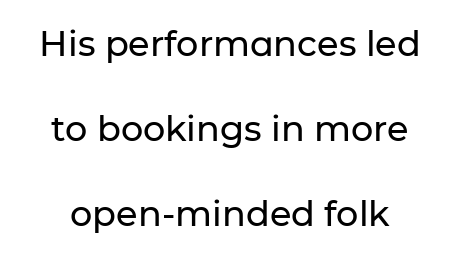
{"serif": "no", "italic": "no", "width": "normal", "stroke_contrast": "low", "x_height": "medium", "monospaced": "no", "underline": "no", "line_spacing": "loose", "line_spacing_ratio": 2.43, "letter_spacing": "normal", "letter_spacing_em": 0.0, "glyph_px": 35}
